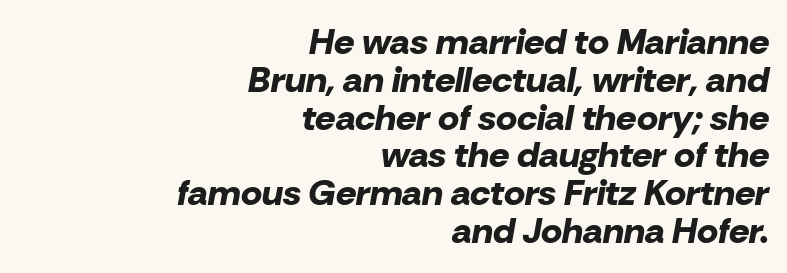
{"italic": "yes", "lean": "right", "slant_degrees": 10, "bold": "yes", "weight": "bold", "width": "normal", "stroke_contrast": "low", "x_height": "medium", "monospaced": "no", "underline": "no", "align": "right", "line_spacing": "tight", "line_spacing_ratio": 1.05, "letter_spacing": "normal", "letter_spacing_em": 0.0, "glyph_px": 36}
